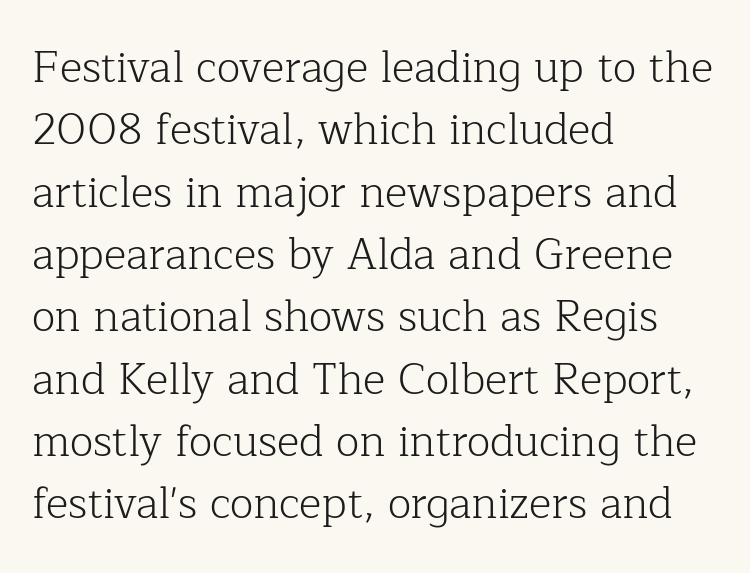
The image shows 43 px light serif type, upright; set left-aligned, normal line spacing (1.45x), normal letter spacing, not underlined; low stroke contrast and a medium x-height.
